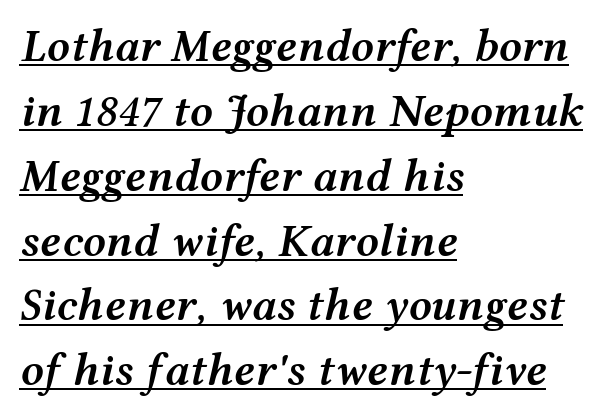
The image shows 46 px semibold, wide type, italic (leaning right); set left-aligned, normal line spacing (1.41x), normal letter spacing, underlined; medium stroke contrast and a medium x-height.
